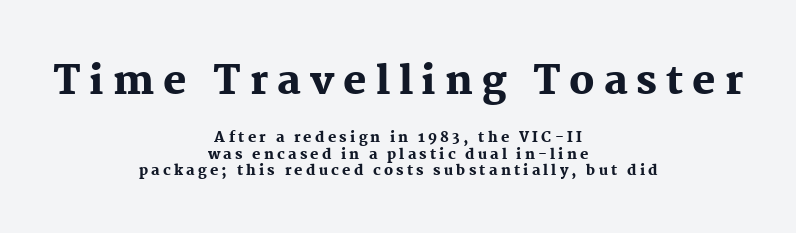
Heft: maximum for text — a bold. The face used here is proportionally spaced, like ordinary book or web type. Typeset on center — no edge is straight. Words appear elongated and porous because spacing is wide. Check where the strokes stop: tiny serifs finish them off.
